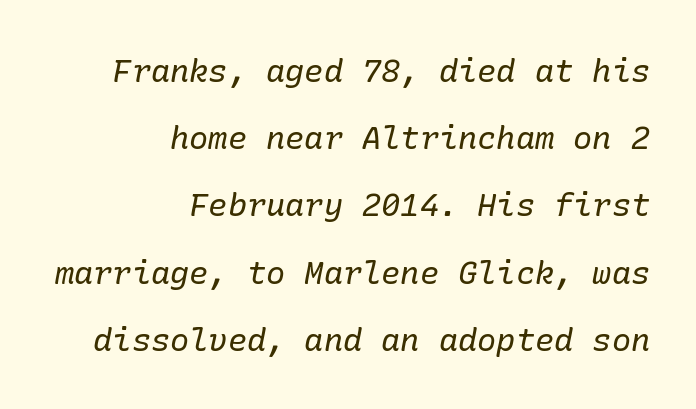
Spacing between characters is what you'd get straight out of the box. The text block is weighted toward the right margin, trailing off unevenly leftward. Has an underline been added? It has not.
